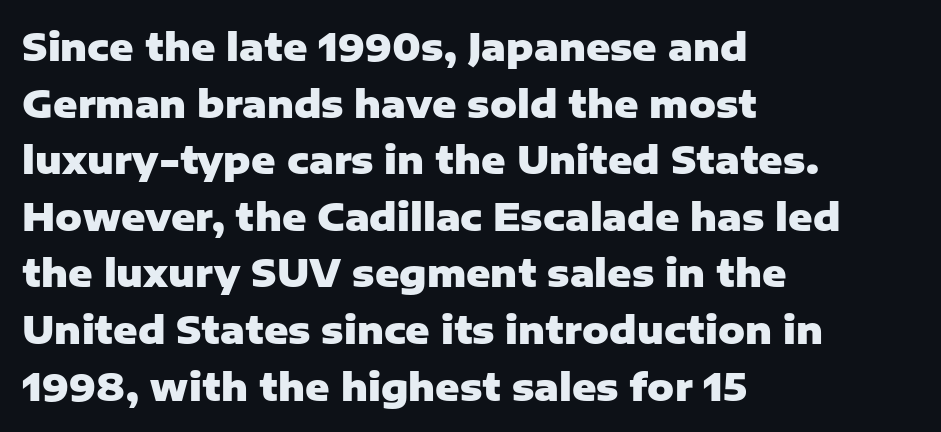
Q: Is the text bold? A: Yes.
Q: Is the text italic (slanted)? A: No, it is upright.
Q: Is the typeface a serif or a sans-serif typeface? A: Sans-serif.
Q: Is the text underlined? A: No.
Q: How is the paragraph aligned? A: Left-aligned.
Q: Is the spacing between letters normal or unusually wide? A: Normal.
Q: Is the spacing between lines tight, normal or loose? A: Normal.
Q: Width (condensed, normal, or wide)? A: Normal.
Q: Stroke contrast? A: Low.
Q: x-height? A: Medium.
Q: Monospaced? A: No.
